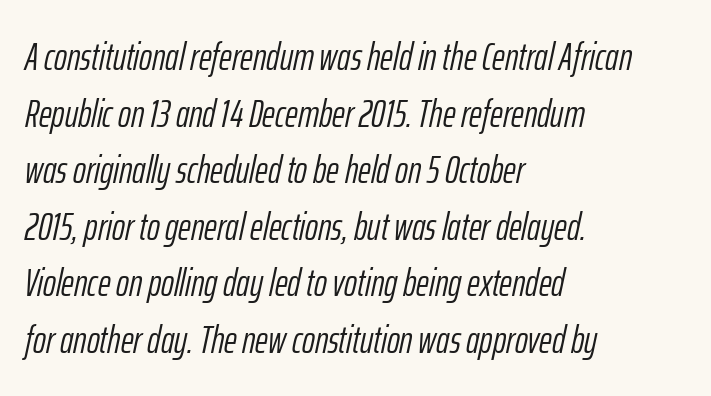
The lines are quadded left. In terms of posture, this sample is oblique. A typesetter would call this proportional, since set widths differ per character. Descenders hang freely into open space.
